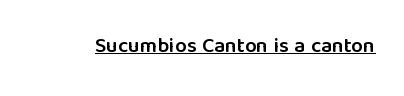
Upright lettering throughout. Nothing unusual about the tracking: characters are spaced as the font intends. This sample carries an underscore along the baseline area. How heavy is the stroke? Medium-heavy — a semibold, shy of bold.
